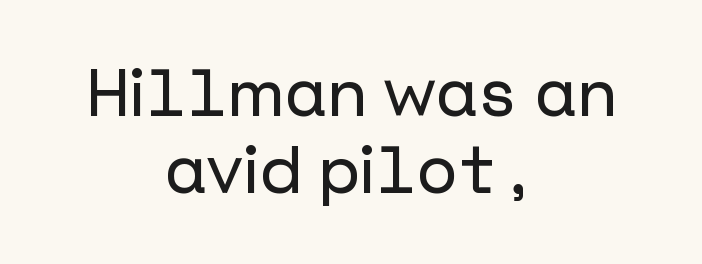
Q: Is the text italic (slanted)? A: No, it is upright.
Q: Is the typeface a serif or a sans-serif typeface? A: Sans-serif.
Q: Is the text underlined? A: No.
Q: How is the paragraph aligned? A: Centered.
Q: Is the spacing between letters normal or unusually wide? A: Normal.
Q: Width (condensed, normal, or wide)? A: Normal.
Q: Stroke contrast? A: Low.
Q: x-height? A: Medium.
